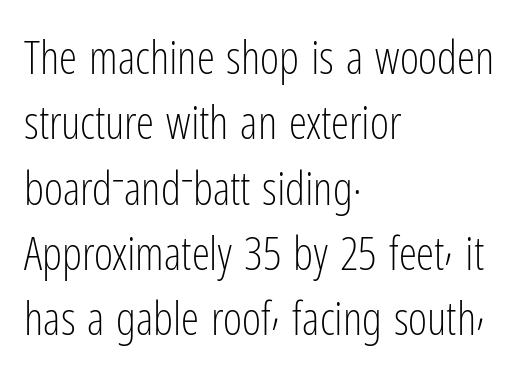
{"serif": "no", "italic": "no", "bold": "no", "weight": "light", "width": "condensed", "stroke_contrast": "low", "x_height": "medium", "monospaced": "no", "underline": "no", "align": "left", "line_spacing": "normal", "line_spacing_ratio": 1.42, "letter_spacing": "normal", "letter_spacing_em": 0.0, "glyph_px": 46}
